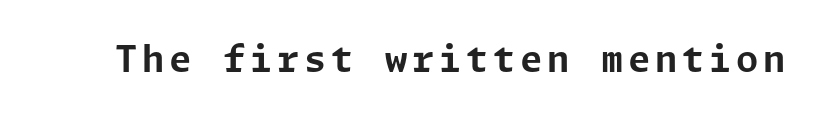
{"serif": "no", "italic": "no", "bold": "yes", "weight": "bold", "width": "normal", "stroke_contrast": "low", "x_height": "medium", "underline": "no", "glyph_px": 36}
